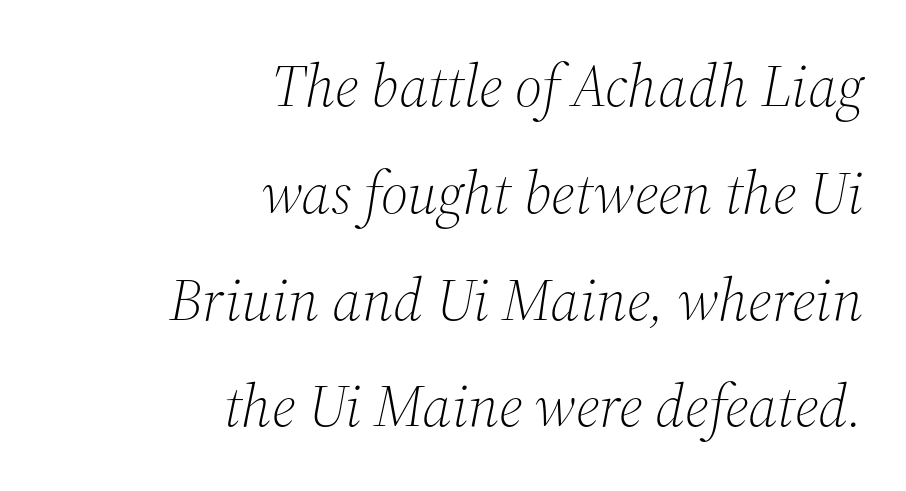
To sum up the face: it has serifs. The ragged edge is on the left, which tells us the setting is flush right. If you drew a line through each stem, it would be angled. Each letter keeps its own natural width here, so spacing adapts to shape. Heft: none added — not bold.
